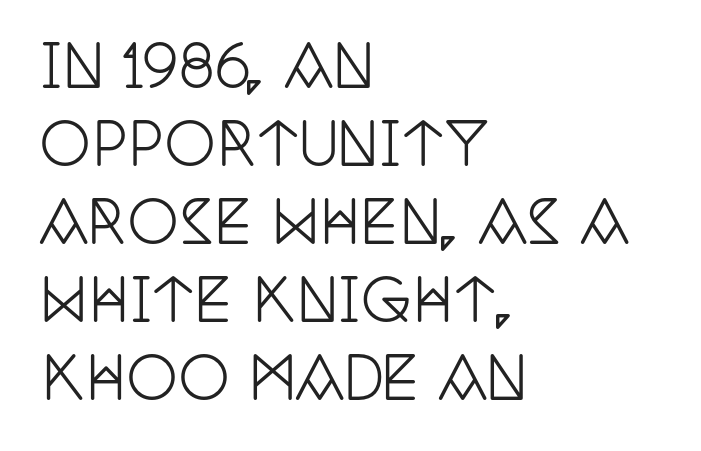
The image shows 57 px condensed serif type, upright; set left-aligned, normal line spacing (1.37x), normal letter spacing, not underlined; low stroke contrast and a large x-height.
